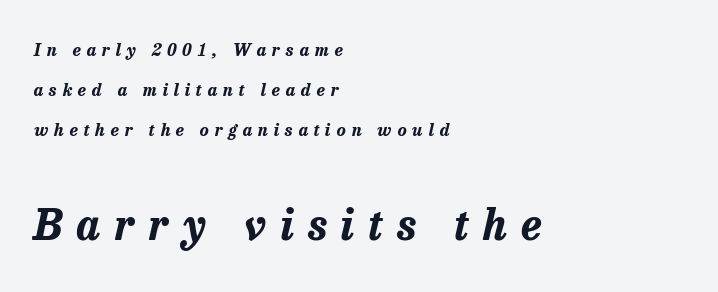
The line texture is sparse and dotted thanks to wide tracking. Character size in the trailing block exceeds that of the leading block. You'd pick this weight for a headline — it's a proper bold. Type without underlining.
